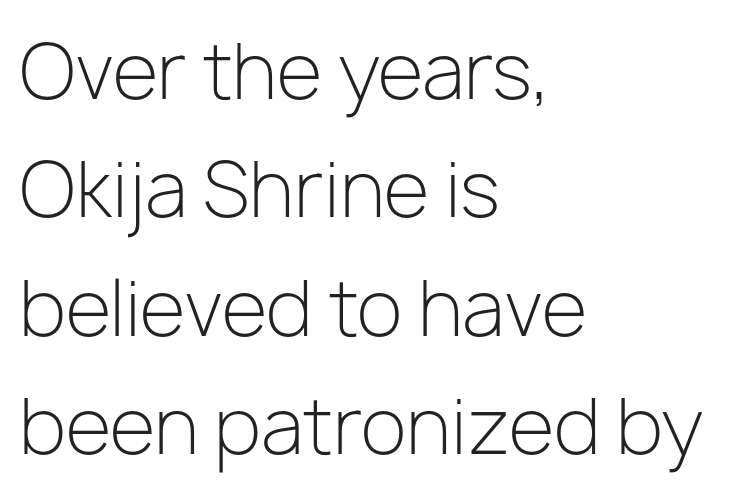
Posture: vertical. Nothing sits at the stroke ends, so this counts as sans-serif. Summary of weight: not heavy and not bold. Nobody touched the tracking dial on this one.
